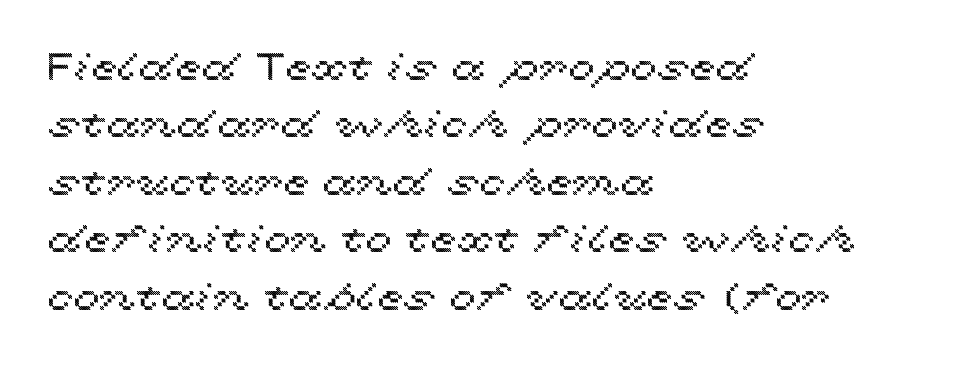
Q: Is the text italic (slanted)? A: Yes.
Q: Is the text underlined? A: No.
Q: How is the paragraph aligned? A: Left-aligned.
Q: Is the spacing between letters normal or unusually wide? A: Normal.
Q: Is the spacing between lines tight, normal or loose? A: Normal.
Q: Width (condensed, normal, or wide)? A: Wide.
Q: x-height? A: Medium.
Q: Monospaced? A: No.
